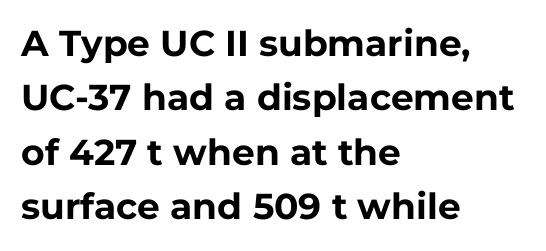
Q: Is the text bold? A: Yes.
Q: Is the text italic (slanted)? A: No, it is upright.
Q: Is the typeface a serif or a sans-serif typeface? A: Sans-serif.
Q: Is the text underlined? A: No.
Q: How is the paragraph aligned? A: Left-aligned.
Q: Is the spacing between letters normal or unusually wide? A: Normal.
Q: Is the spacing between lines tight, normal or loose? A: Normal.
Q: Width (condensed, normal, or wide)? A: Normal.
Q: Stroke contrast? A: Low.
Q: x-height? A: Medium.
Q: Monospaced? A: No.
